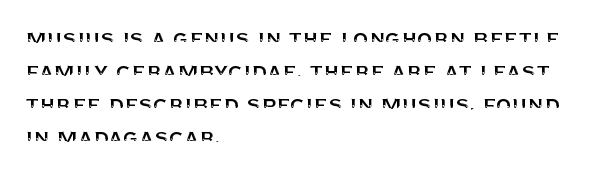
{"italic": "no", "underline": "no", "align": "left", "line_spacing": "normal", "line_spacing_ratio": 1.32, "letter_spacing": "normal", "letter_spacing_em": 0.0, "glyph_px": 25}
